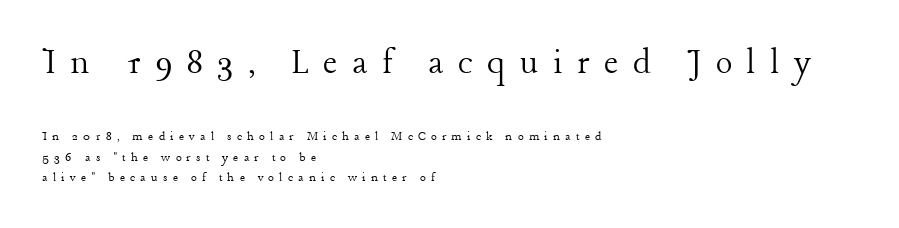
{"serif": "yes", "italic": "no", "bold": "no", "weight": "light", "width": "normal", "stroke_contrast": "low", "x_height": "medium", "monospaced": "no", "underline": "no", "align": "left", "line_spacing": "normal", "line_spacing_ratio": 1.44, "letter_spacing": "wide", "letter_spacing_em": 0.37, "larger_block": "first", "size_ratio": 2.79, "glyph_px": 39}
